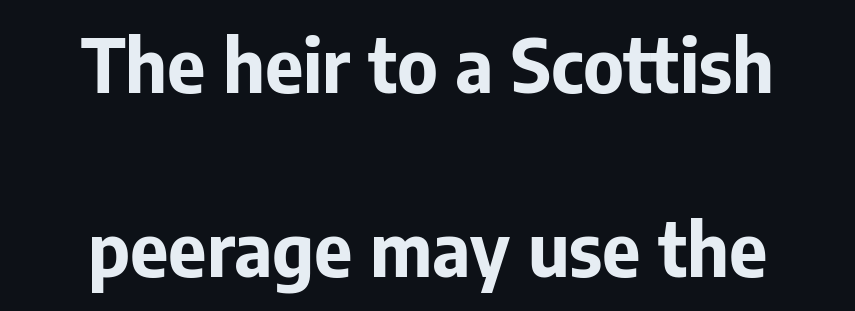
{"serif": "no", "italic": "no", "bold": "yes", "weight": "bold", "width": "normal", "stroke_contrast": "low", "x_height": "medium", "monospaced": "no", "underline": "no", "align": "center", "line_spacing": "loose", "line_spacing_ratio": 2.49, "letter_spacing": "normal", "letter_spacing_em": 0.0, "glyph_px": 74}
